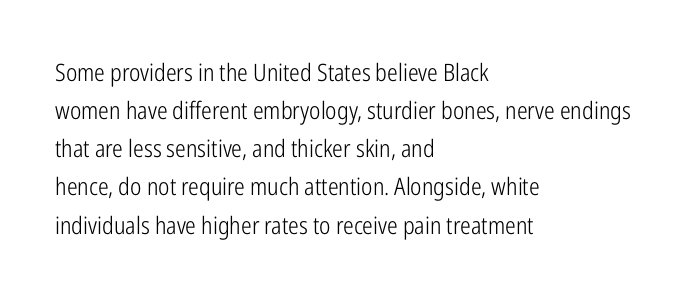
Q: Is the text bold? A: No.
Q: Is the text italic (slanted)? A: No, it is upright.
Q: Is the text underlined? A: No.
Q: How is the paragraph aligned? A: Left-aligned.
Q: Is the spacing between letters normal or unusually wide? A: Normal.
Q: Is the spacing between lines tight, normal or loose? A: Normal.
